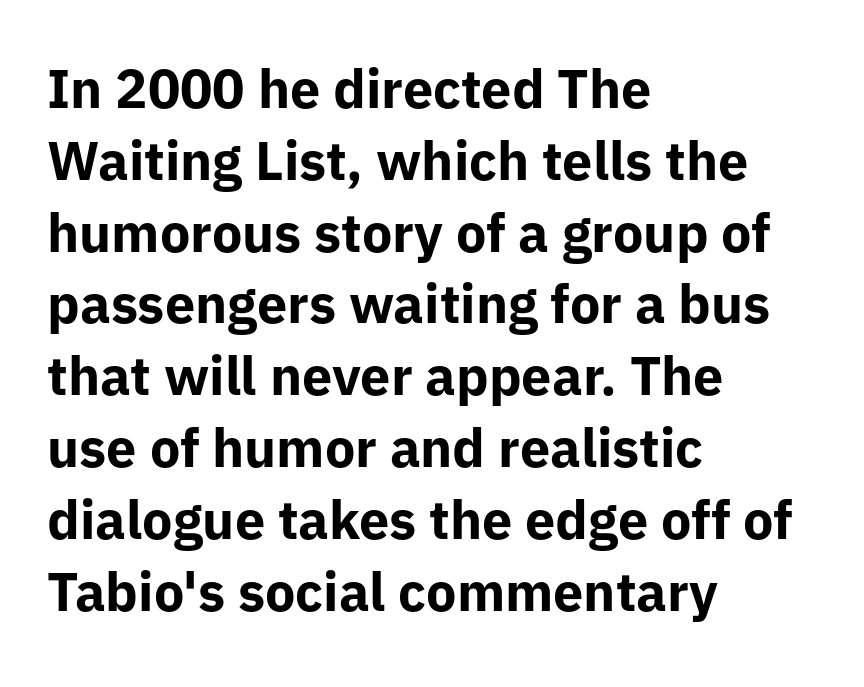
The image shows 54 px bold sans-serif type, upright; set left-aligned, normal line spacing (1.33x), normal letter spacing, not underlined; low stroke contrast and a medium x-height.
